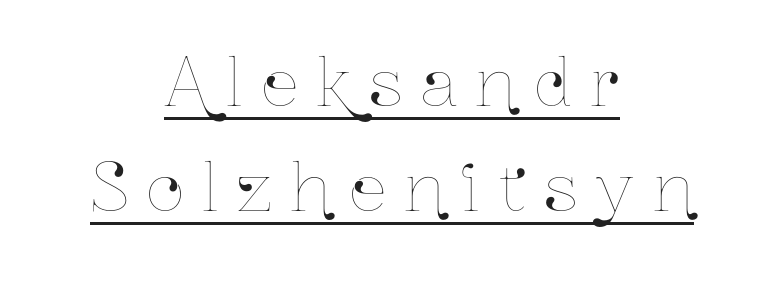
{"italic": "no", "width": "condensed", "stroke_contrast": "low", "x_height": "medium", "monospaced": "no", "underline": "yes", "align": "center", "line_spacing": "normal", "line_spacing_ratio": 1.62, "letter_spacing": "wide", "letter_spacing_em": 0.29, "glyph_px": 65}
